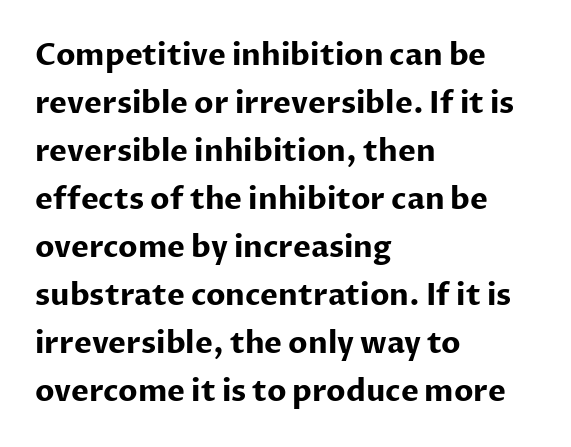
Q: Is the text bold? A: Yes.
Q: Is the text italic (slanted)? A: No, it is upright.
Q: Is the typeface a serif or a sans-serif typeface? A: Sans-serif.
Q: Is the text underlined? A: No.
Q: How is the paragraph aligned? A: Left-aligned.
Q: Is the spacing between letters normal or unusually wide? A: Normal.
Q: Is the spacing between lines tight, normal or loose? A: Normal.
Q: Width (condensed, normal, or wide)? A: Normal.
Q: Stroke contrast? A: Low.
Q: x-height? A: Medium.
Q: Monospaced? A: No.
